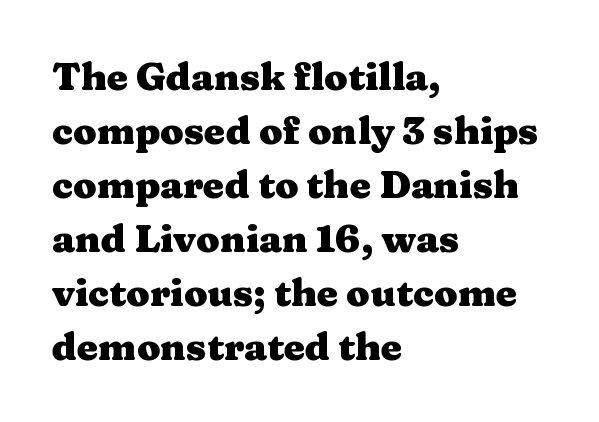
The image shows 38 px heavy, wide serif type, upright; set left-aligned, normal line spacing (1.42x), normal letter spacing, not underlined; medium stroke contrast and a medium x-height.
